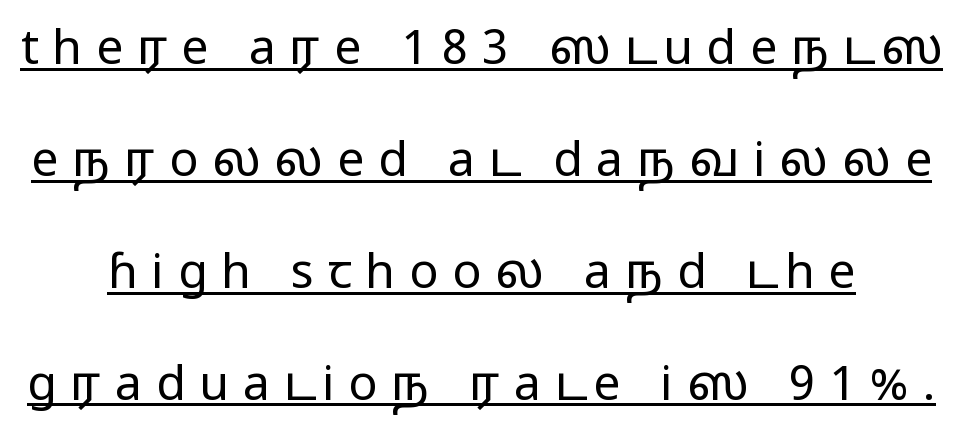
The image shows 48 px regular-weight, wide sans-serif type, upright; set loose line spacing (2.33x), unusually wide letter spacing (+0.29 em), underlined; low stroke contrast and a medium x-height.
